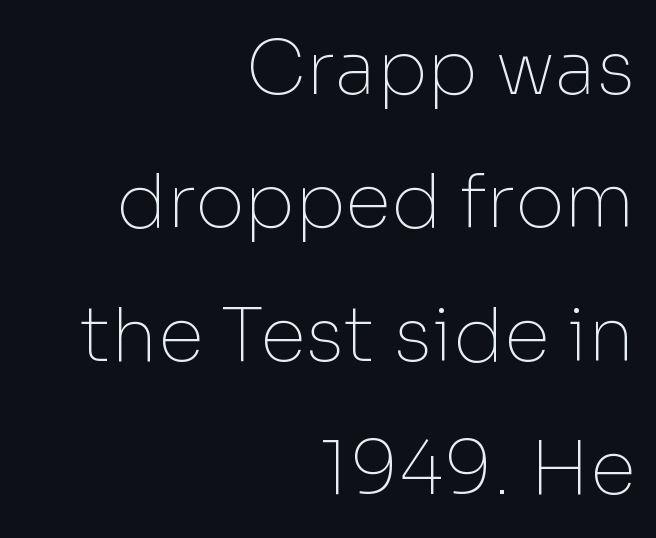
The image shows 75 px thin sans-serif type, upright; set right-aligned, line spacing 1.78x, normal letter spacing, not underlined; low stroke contrast and a medium x-height.
